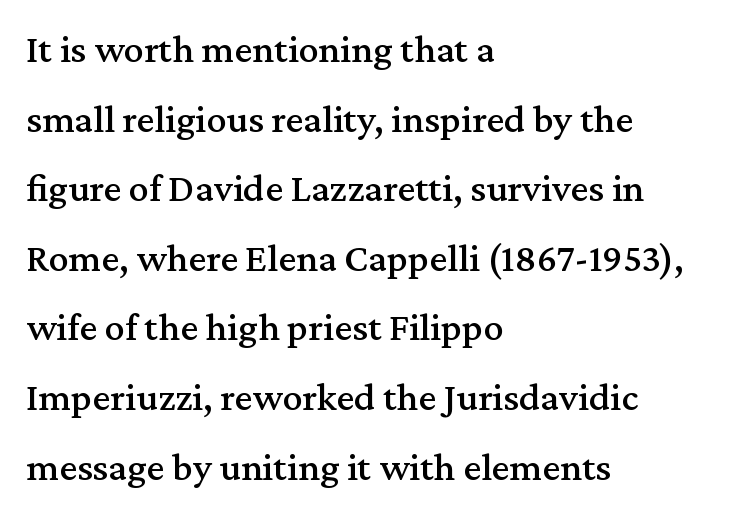
{"serif": "yes", "italic": "no", "width": "normal", "stroke_contrast": "medium", "x_height": "medium", "monospaced": "no", "underline": "no", "align": "left", "line_spacing_ratio": 1.74, "letter_spacing": "normal", "letter_spacing_em": 0.0, "glyph_px": 40}
